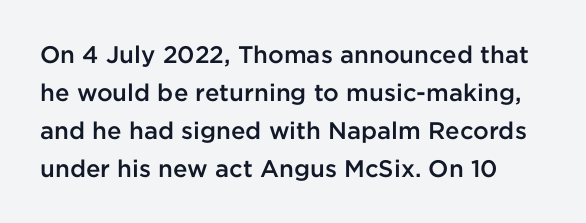
The image shows 24 px text type, upright; set normal line spacing (1.59x), normal letter spacing, not underlined.
